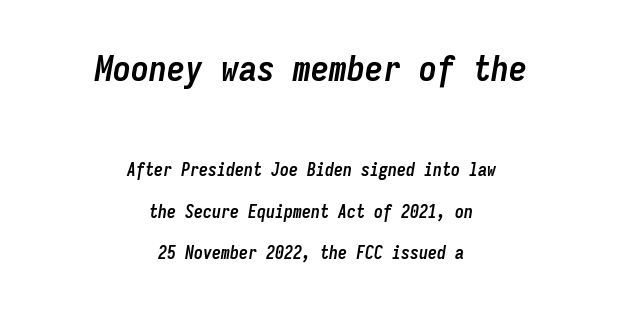
The image shows 36 px semibold, condensed type, italic (leaning right), monospaced; set centered, loose line spacing (2.31x), normal letter spacing, not underlined; the first (top) block is 2.0x larger; low stroke contrast and a medium x-height.
